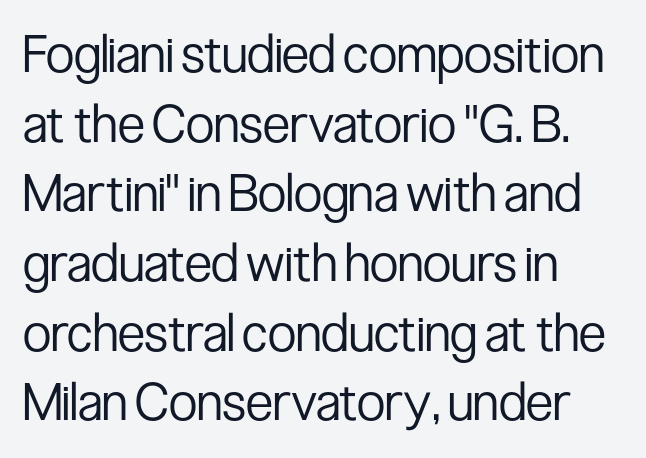
{"serif": "no", "italic": "no", "bold": "no", "weight": "regular", "width": "condensed", "stroke_contrast": "low", "x_height": "medium", "monospaced": "no", "underline": "no", "align": "left", "line_spacing": "normal", "line_spacing_ratio": 1.34, "letter_spacing": "normal", "letter_spacing_em": 0.0, "glyph_px": 52}
